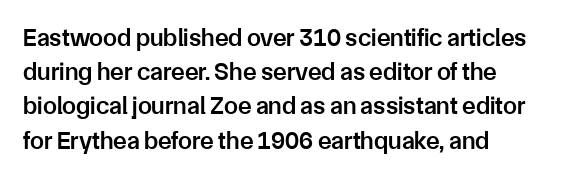
{"italic": "no", "bold": "semi", "underline": "no", "align": "left", "line_spacing": "normal", "line_spacing_ratio": 1.37, "letter_spacing": "normal", "letter_spacing_em": 0.0, "glyph_px": 25}
